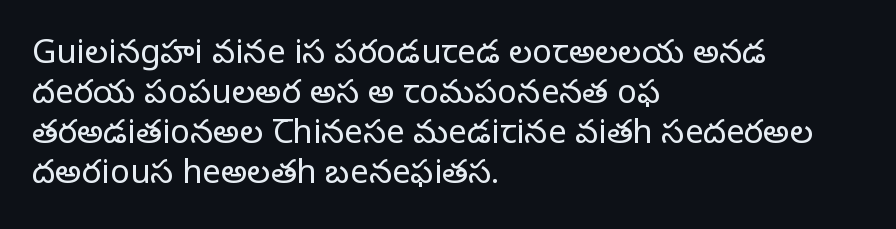
The image shows 33 px regular-weight serif type, upright; set left-aligned, line spacing 1.21x, normal letter spacing, not underlined; low stroke contrast and a large x-height.
